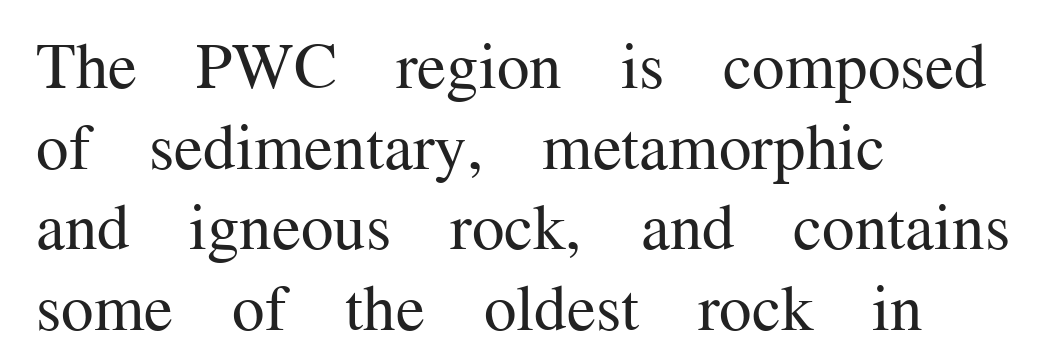
{"serif": "yes", "italic": "no", "bold": "no", "weight": "regular", "width": "normal", "stroke_contrast": "medium", "x_height": "medium", "monospaced": "no", "underline": "no", "align": "left", "line_spacing_ratio": 1.24, "letter_spacing": "normal", "letter_spacing_em": 0.0, "glyph_px": 65}
